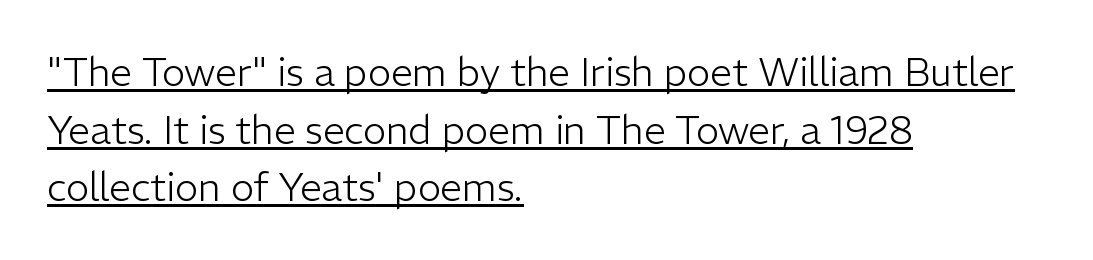
{"serif": "no", "italic": "no", "bold": "no", "weight": "light", "width": "normal", "stroke_contrast": "low", "x_height": "medium", "monospaced": "no", "underline": "yes", "align": "left", "line_spacing": "normal", "line_spacing_ratio": 1.48, "letter_spacing": "normal", "letter_spacing_em": 0.0, "glyph_px": 39}
